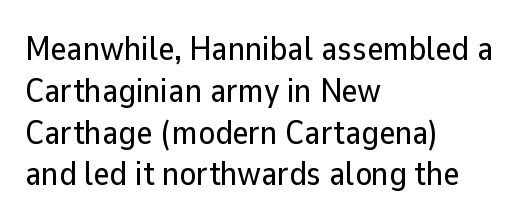
Q: Is the text italic (slanted)? A: No, it is upright.
Q: Is the typeface a serif or a sans-serif typeface? A: Sans-serif.
Q: Is the text underlined? A: No.
Q: How is the paragraph aligned? A: Left-aligned.
Q: Is the spacing between letters normal or unusually wide? A: Normal.
Q: Width (condensed, normal, or wide)? A: Normal.
Q: Stroke contrast? A: Low.
Q: x-height? A: Medium.
Q: Monospaced? A: No.
